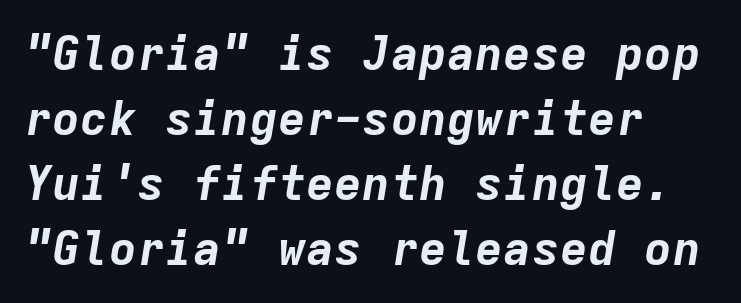
Q: Is the text bold? A: Yes.
Q: Is the text italic (slanted)? A: Yes, it leans right by about 9 degrees.
Q: Is the text underlined? A: No.
Q: How is the paragraph aligned? A: Left-aligned.
Q: Is the spacing between letters normal or unusually wide? A: Normal.
Q: Is the spacing between lines tight, normal or loose? A: Normal.
Q: Width (condensed, normal, or wide)? A: Normal.
Q: Stroke contrast? A: Low.
Q: x-height? A: Medium.
Q: Monospaced? A: Yes.
